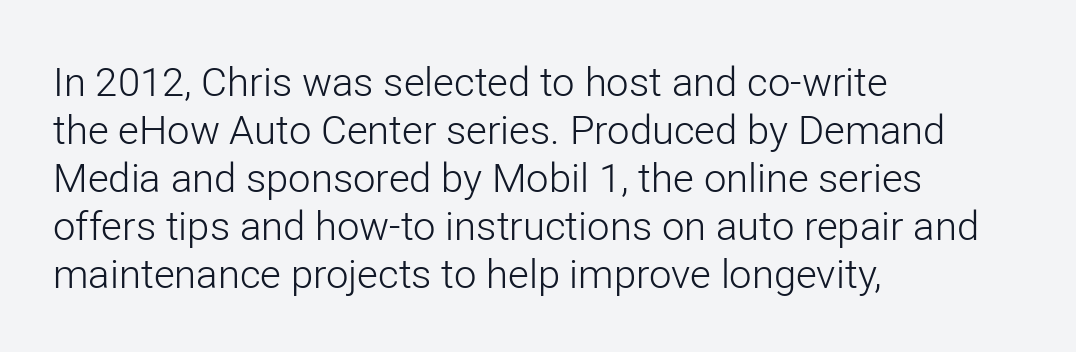
{"serif": "no", "italic": "no", "bold": "no", "weight": "light", "width": "normal", "stroke_contrast": "low", "x_height": "medium", "monospaced": "no", "underline": "no", "align": "left", "line_spacing_ratio": 1.2, "letter_spacing": "normal", "letter_spacing_em": 0.0, "glyph_px": 40}
